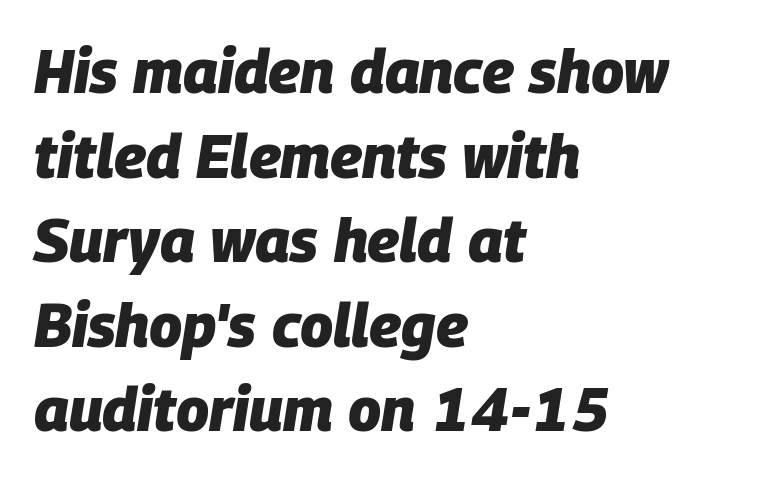
{"italic": "yes", "lean": "right", "slant_degrees": 9, "bold": "yes", "weight": "heavy", "width": "normal", "stroke_contrast": "low", "x_height": "large", "monospaced": "no", "underline": "no", "align": "left", "line_spacing": "normal", "line_spacing_ratio": 1.41, "letter_spacing": "normal", "letter_spacing_em": 0.0, "glyph_px": 60}
